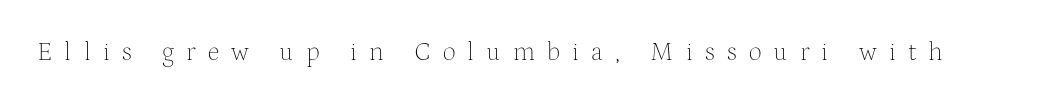
{"italic": "no", "bold": "no", "underline": "no", "letter_spacing": "wide", "letter_spacing_em": 0.47, "glyph_px": 26}
